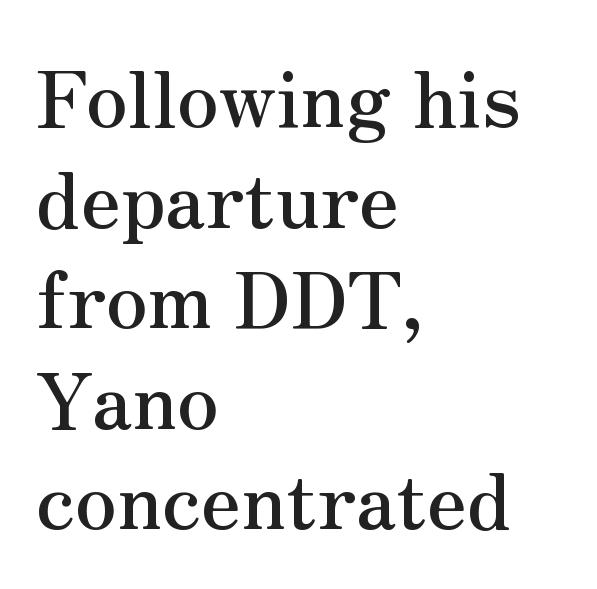
The image shows 78 px serif type, upright; set left-aligned, normal line spacing (1.29x), normal letter spacing, not underlined; medium stroke contrast and a small x-height.
